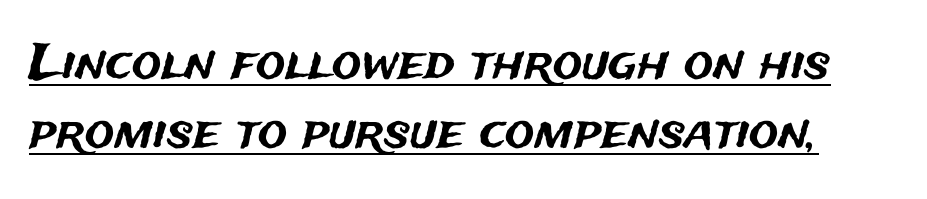
Q: Is the text italic (slanted)? A: Yes.
Q: Is the typeface a serif or a sans-serif typeface? A: Sans-serif.
Q: Is the text underlined? A: Yes.
Q: Is the spacing between letters normal or unusually wide? A: Normal.
Q: Is the spacing between lines tight, normal or loose? A: Normal.
Q: Width (condensed, normal, or wide)? A: Normal.
Q: Stroke contrast? A: Medium.
Q: x-height? A: Medium.
Q: Monospaced? A: No.
